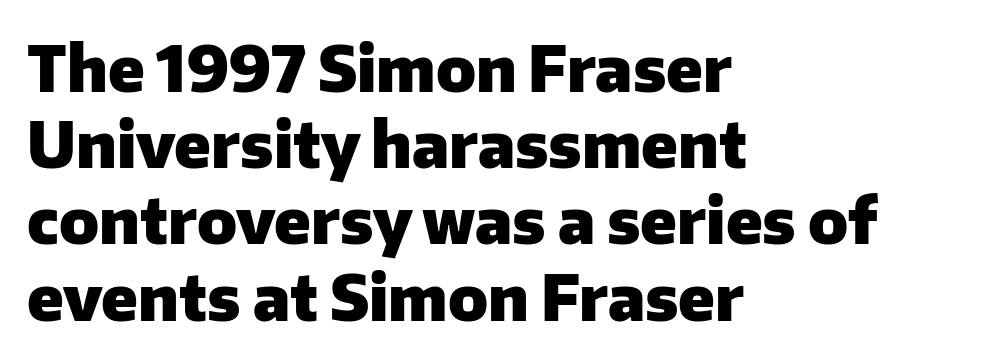
The rendering keeps characters at their native spacing. This rendering features lettering with no underline. The passage is arranged the way most books set body copy — flush left. These lines carry a lot of weight — the face is fully bold. Spacing verdict: proportional, widths tailored to each character. Does the type have serifs? No, each stem ends abruptly.
